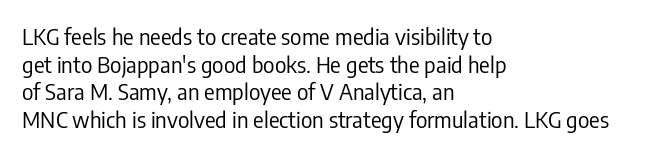
{"italic": "no", "bold": "no", "underline": "no", "align": "left", "line_spacing": "normal", "line_spacing_ratio": 1.26, "letter_spacing": "normal", "letter_spacing_em": 0.0, "glyph_px": 22}
